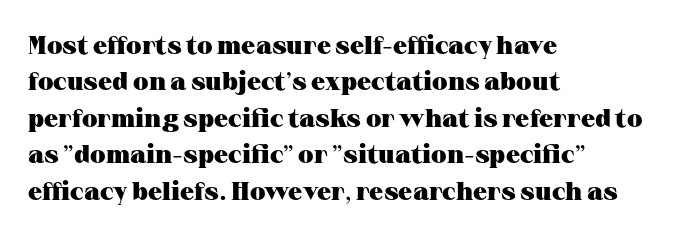
{"italic": "no", "bold": "yes", "underline": "no", "align": "left", "line_spacing": "normal", "line_spacing_ratio": 1.46, "letter_spacing": "normal", "letter_spacing_em": 0.0, "glyph_px": 25}
